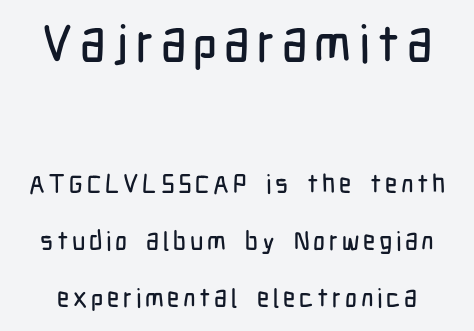
{"serif": "no", "italic": "no", "width": "condensed", "stroke_contrast": "low", "x_height": "medium", "monospaced": "no", "underline": "no", "line_spacing": "loose", "line_spacing_ratio": 2.2, "larger_block": "first", "size_ratio": 1.96, "glyph_px": 51}
